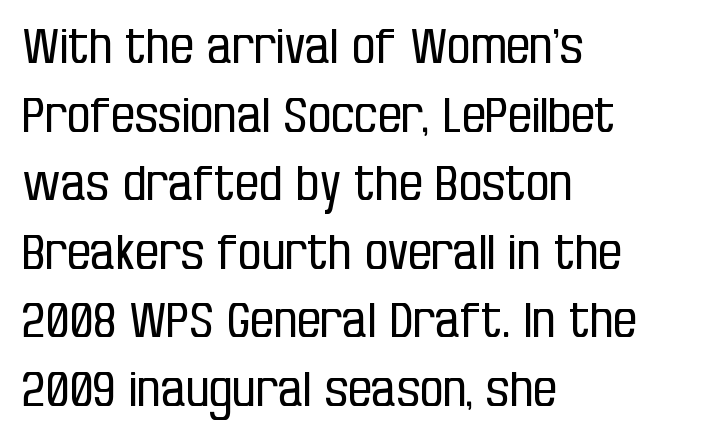
These lines are rendered in a variable-pitch font. What stands out about the letter spacing? Nothing — it is the standard amount. Compared with typical paragraphs, the rows here are spaced about the same. The weight tops out at a normal text grade.
